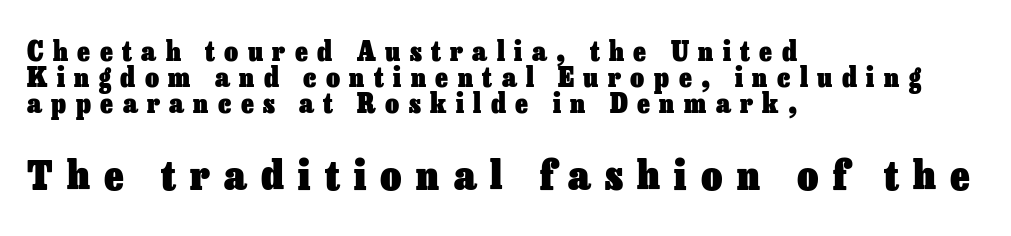
The image shows 41 px heavy type, upright; set left-aligned, tight line spacing (0.97x), unusually wide letter spacing (+0.35 em), not underlined; the second (bottom) block is 1.52x larger; low stroke contrast and a medium x-height.
